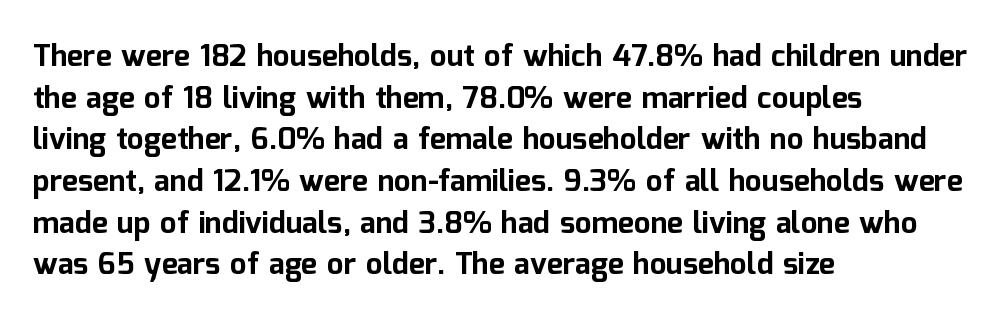
Just letters on the line, the space beneath them empty. Notice how descenders clear the ascenders below comfortably — that's standard leading. Nobody touched the tracking dial on this one. If you drew a line through each stem, it would be perfectly vertical. Serifs: no, the terminals of the letterforms are clean.
